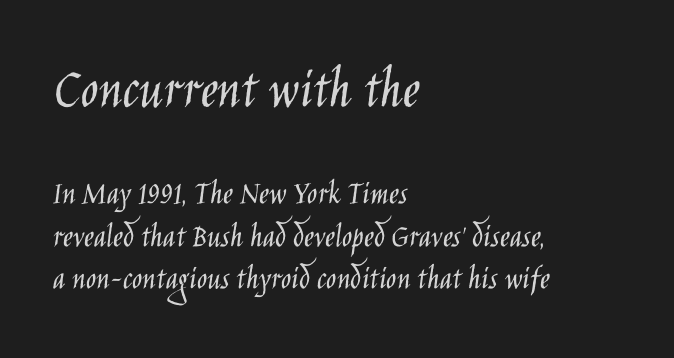
The image shows 59 px light, condensed sans-serif type; set left-aligned, line spacing 1.24x, normal letter spacing, not underlined; the first (top) block is 1.74x larger; low stroke contrast and a large x-height.
